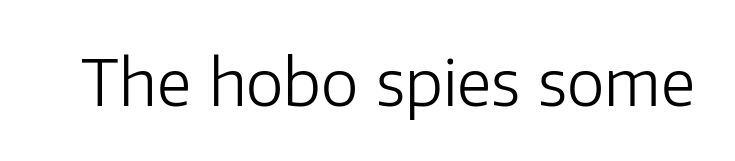
Underlining? Definitely not there. This sample has the flowing, uneven cadence of proportional lettering. Every character sits straight up, as roman type does. The cut favours lightness, reaching ordinary text weight at its darkest.
